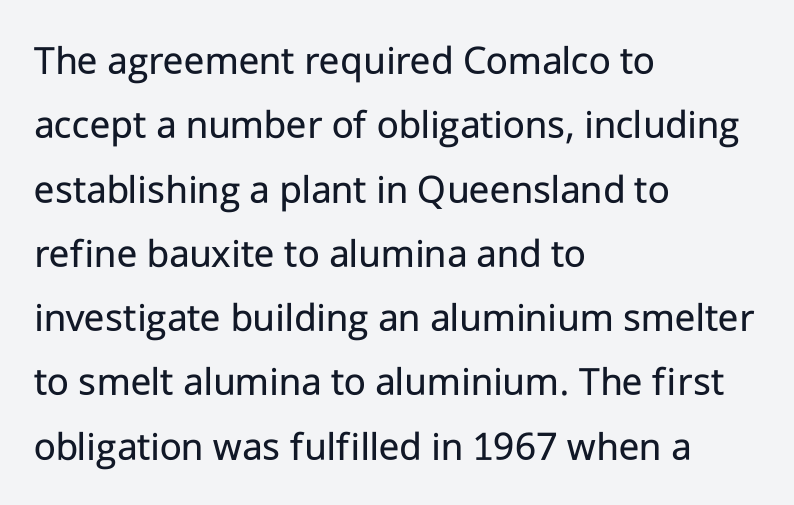
The image shows 42 px regular-weight sans-serif type, upright; set left-aligned, normal line spacing (1.53x), normal letter spacing, not underlined; low stroke contrast and a medium x-height.
